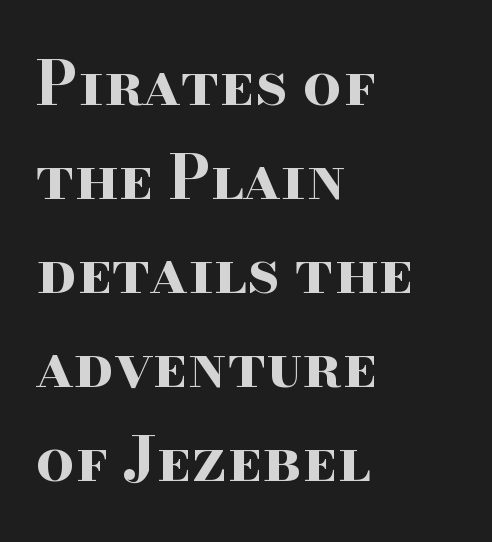
The image shows 61 px bold, wide serif type, upright; set left-aligned, normal line spacing (1.54x), normal letter spacing, not underlined; high stroke contrast and a small x-height.
